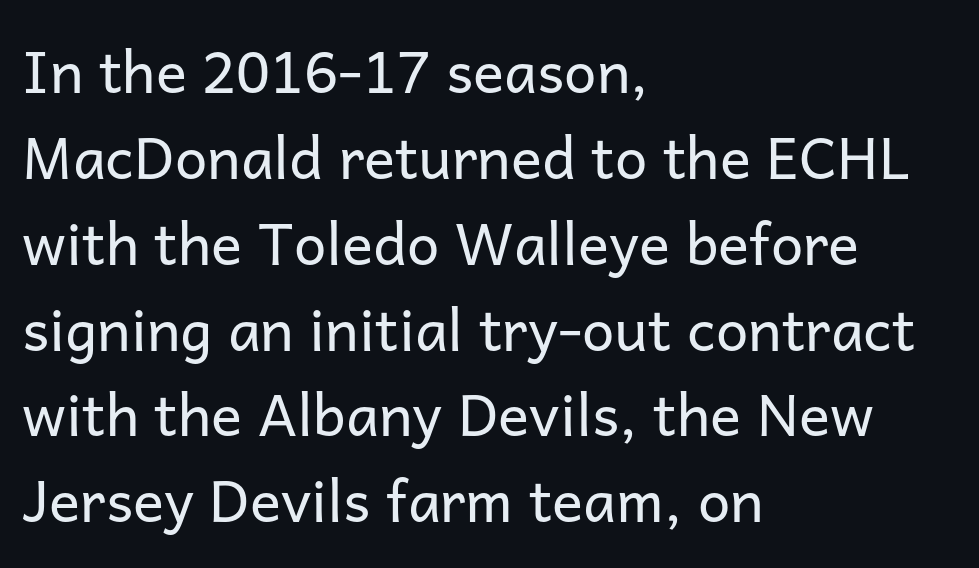
Q: Is the text bold? A: No.
Q: Is the text italic (slanted)? A: No, it is upright.
Q: Is the typeface a serif or a sans-serif typeface? A: Sans-serif.
Q: Is the text underlined? A: No.
Q: How is the paragraph aligned? A: Left-aligned.
Q: Is the spacing between letters normal or unusually wide? A: Normal.
Q: Is the spacing between lines tight, normal or loose? A: Normal.
Q: Width (condensed, normal, or wide)? A: Normal.
Q: Stroke contrast? A: Low.
Q: x-height? A: Medium.
Q: Monospaced? A: No.
